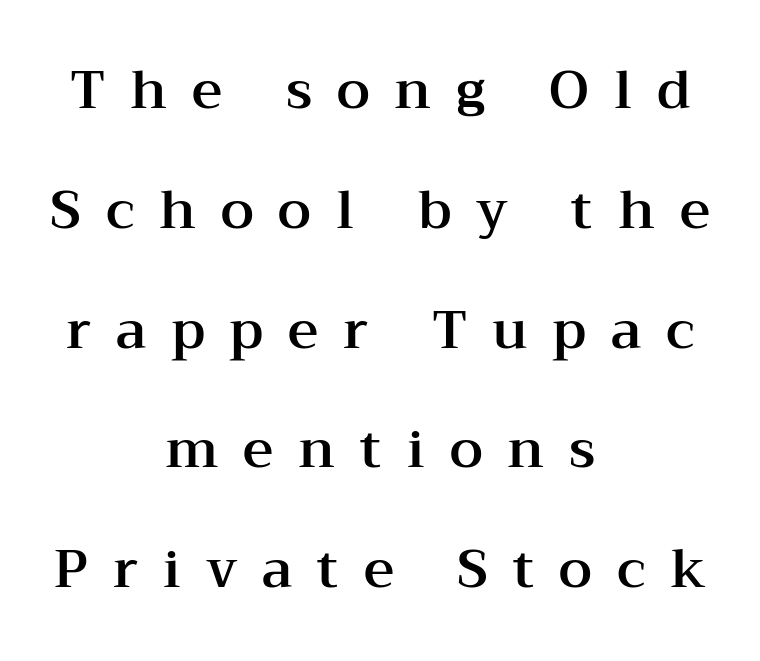
The image shows 53 px wide serif type, upright; set centered, loose line spacing (2.26x), unusually wide letter spacing (+0.47 em), not underlined; medium stroke contrast and a medium x-height.
